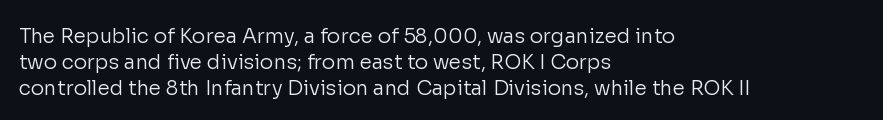
Where is the straight margin? On the left. This sample keeps an unexceptional amount of space between lines. The typesetting does not lean heavy: it is not bold. The gaps between neighbouring characters are ordinary and unremarkable. A clean baseline with only descenders dipping below it.
